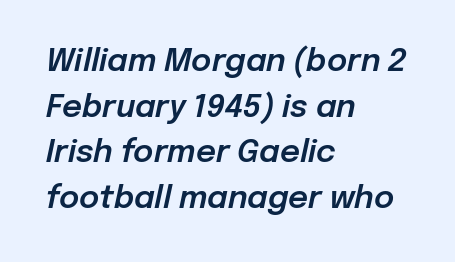
Q: Is the text italic (slanted)? A: Yes, it leans right by about 12 degrees.
Q: Is the text underlined? A: No.
Q: How is the paragraph aligned? A: Left-aligned.
Q: Is the spacing between letters normal or unusually wide? A: Normal.
Q: Is the spacing between lines tight, normal or loose? A: Normal.
Q: Width (condensed, normal, or wide)? A: Normal.
Q: Stroke contrast? A: Low.
Q: x-height? A: Medium.
Q: Monospaced? A: No.
